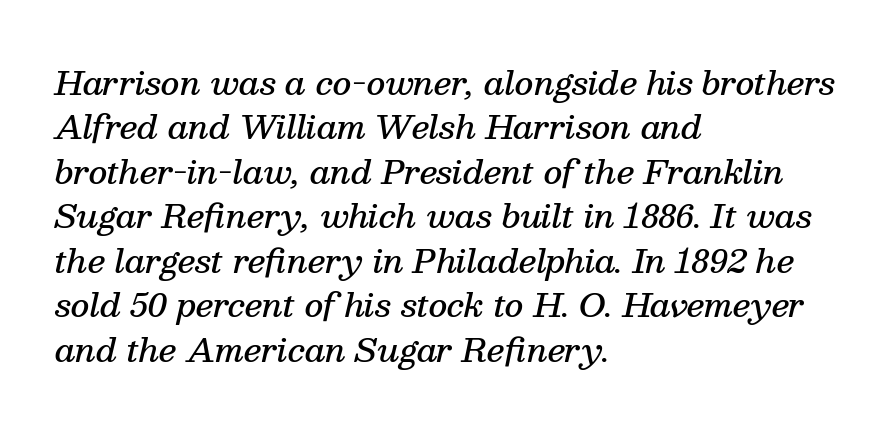
Q: Is the text bold? A: Semi-bold.
Q: Is the text italic (slanted)? A: Yes, it leans right by about 13 degrees.
Q: Is the typeface a serif or a sans-serif typeface? A: Serif.
Q: Is the text underlined? A: No.
Q: How is the paragraph aligned? A: Left-aligned.
Q: Is the spacing between letters normal or unusually wide? A: Normal.
Q: Is the spacing between lines tight, normal or loose? A: Normal.
Q: Width (condensed, normal, or wide)? A: Normal.
Q: Stroke contrast? A: Medium.
Q: x-height? A: Medium.
Q: Monospaced? A: No.
